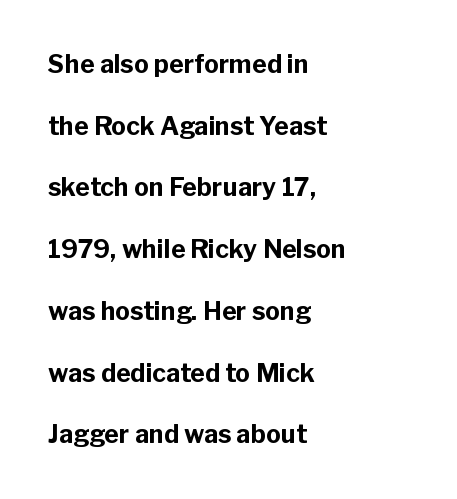
The image shows 25 px bold type, upright; set left-aligned, loose line spacing (2.47x), normal letter spacing, not underlined.
